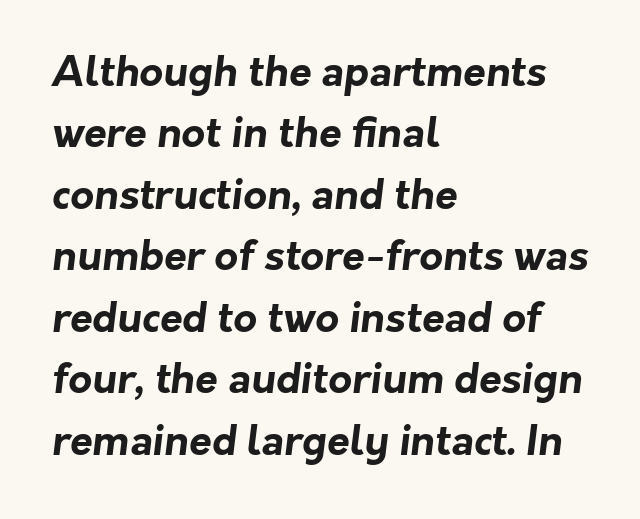
The image shows 41 px bold sans-serif type; set left-aligned, normal line spacing (1.5x), normal letter spacing, not underlined; low stroke contrast and a medium x-height.
